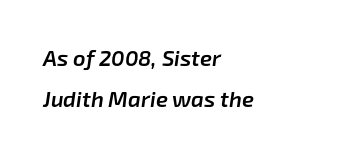
The image shows 22 px text type, italic (leaning right); set left-aligned, line spacing 1.88x, normal letter spacing, not underlined.
